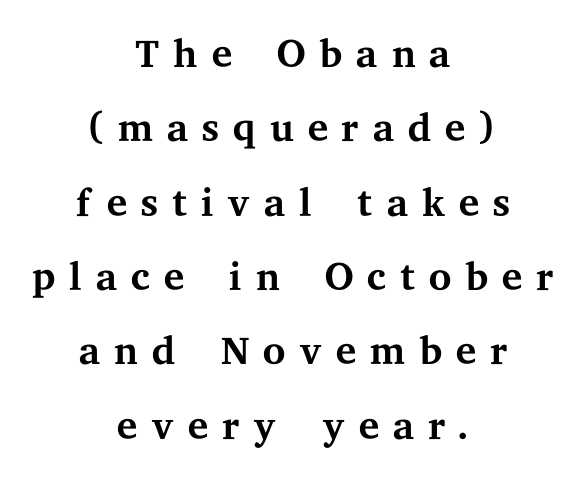
The whitespace from short lines is split evenly between both sides. A bare baseline throughout the passage. Character widths vary here, with narrow letters taking less room than wide ones. Caption: expanded tracking, letters set apart. Leading: standard. The font is comparable to plain body text, perhaps lighter.
